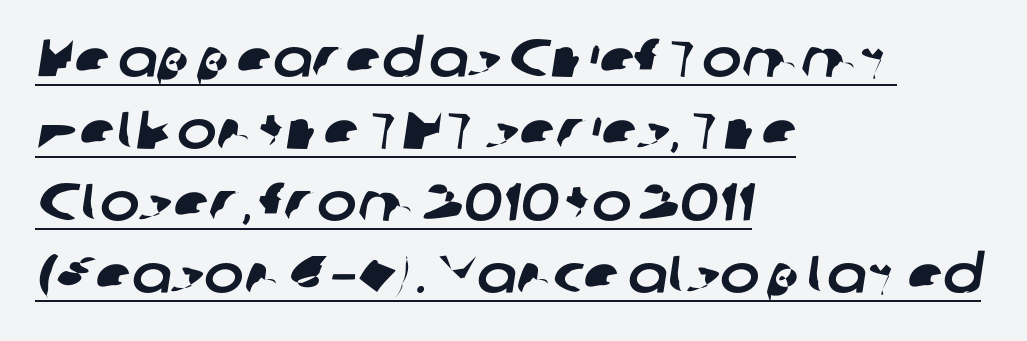
The image shows 53 px sans-serif type; set left-aligned, normal line spacing (1.36x), normal letter spacing, underlined; low stroke contrast and a medium x-height.
